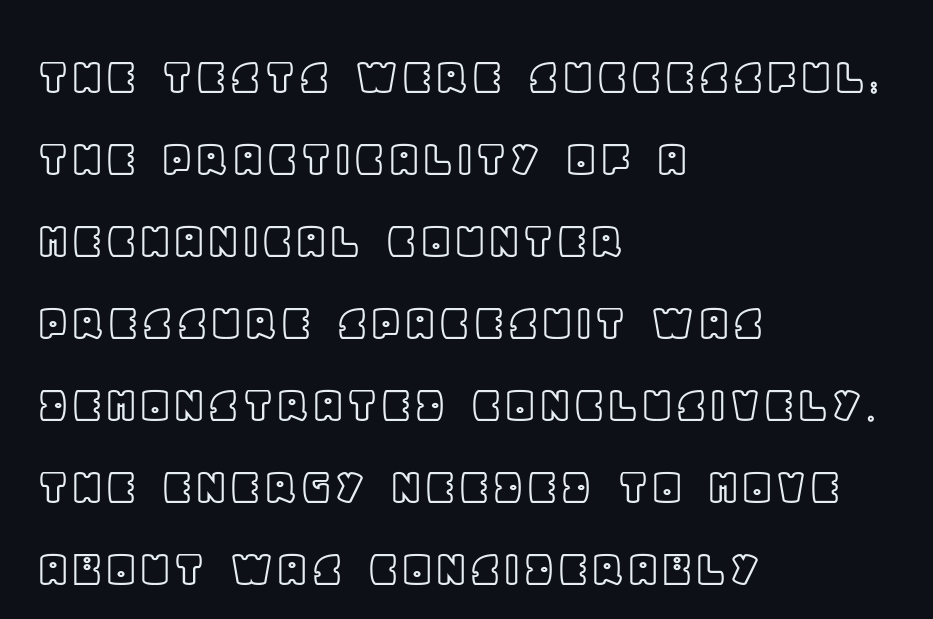
{"italic": "no", "width": "normal", "x_height": "large", "monospaced": "no", "underline": "no", "align": "left", "line_spacing": "normal", "line_spacing_ratio": 1.49, "letter_spacing": "normal", "letter_spacing_em": 0.0, "glyph_px": 55}
